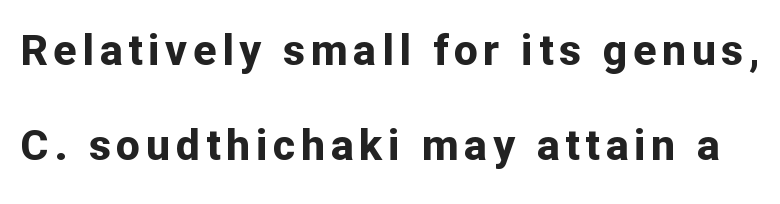
{"serif": "no", "italic": "no", "bold": "yes", "weight": "bold", "width": "normal", "stroke_contrast": "low", "x_height": "medium", "monospaced": "no", "underline": "no", "line_spacing": "loose", "line_spacing_ratio": 2.2, "glyph_px": 43}
